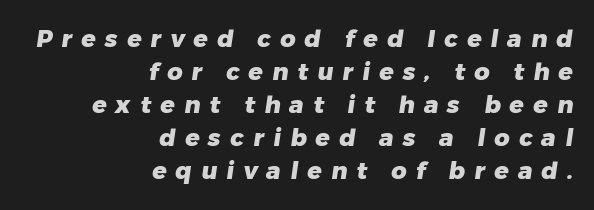
Plain, unruled lines of type. Typeset ragged left — the right edge is the straight one. Normally led — the rows are evenly, conventionally spaced. Is the letter spacing exaggerated? Yes — the characters are pushed far apart.
